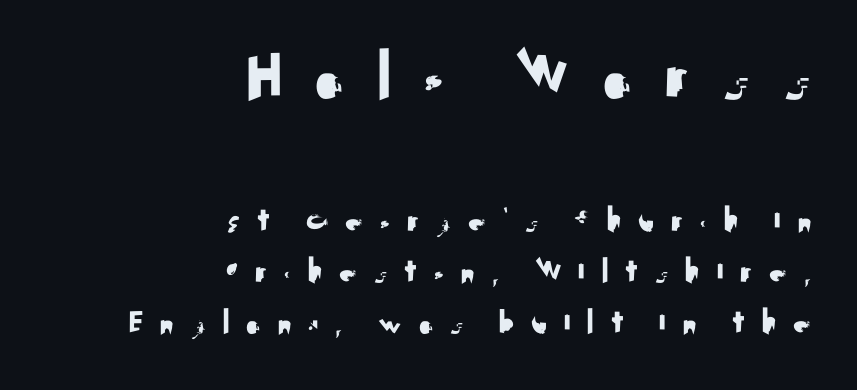
Rows of type keep a routine distance in the vertical direction. Which chunk is bigger? The first one — the top block dwarfs the bottom. No italicization has been applied; the sample stays upright. Rule under the text: the space is simply empty.
